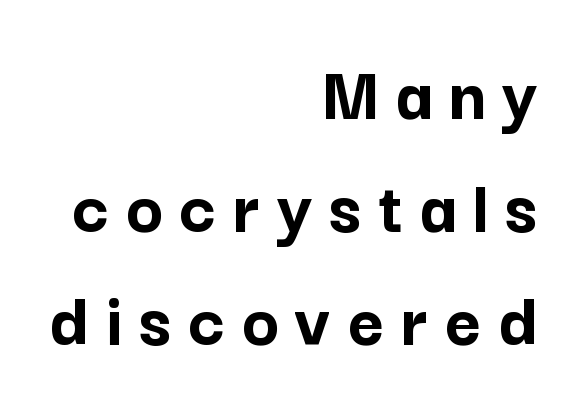
The image shows 78 px semibold sans-serif type, upright; set right-aligned, normal line spacing (1.45x), unusually wide letter spacing (+0.21 em), not underlined; low stroke contrast and a medium x-height.
